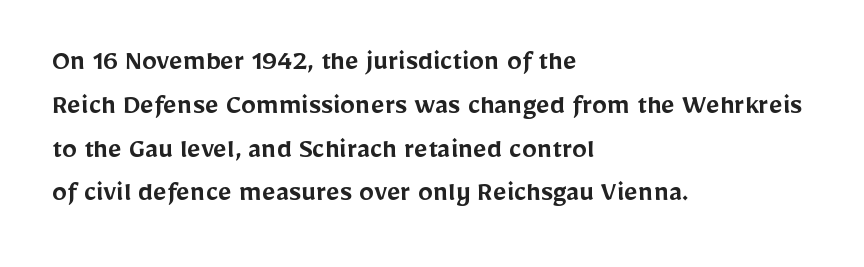
These words are printed semibold, heavier than regular yet not bold. Font category for this specimen: sans-serif. You could call the tracking neutral — neither tight nor loose. Rendered with straight, roman letterforms. Layout note: lines flush left.
